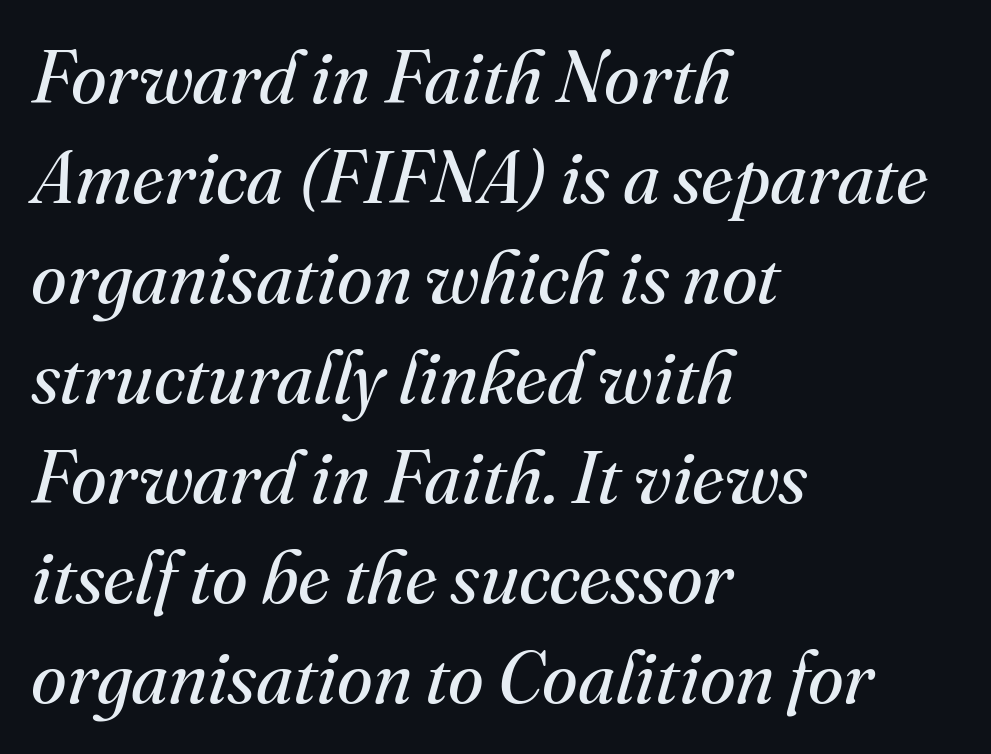
The text carries the slant typical of an italic or oblique font. The leading is moderate, giving the passage an even texture. Every row of glyphs begins at an identical x-position on the left. Heaviness? Minimal to ordinary, like unemphasized prose.
